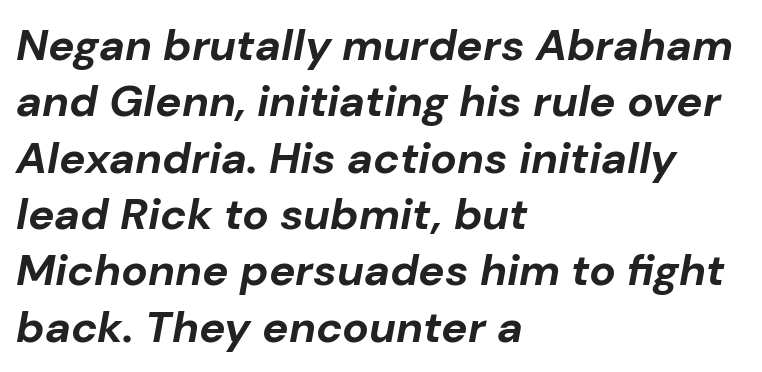
The image shows 44 px bold type, italic (leaning right); set left-aligned, normal line spacing (1.28x), normal letter spacing, not underlined; low stroke contrast and a medium x-height.
